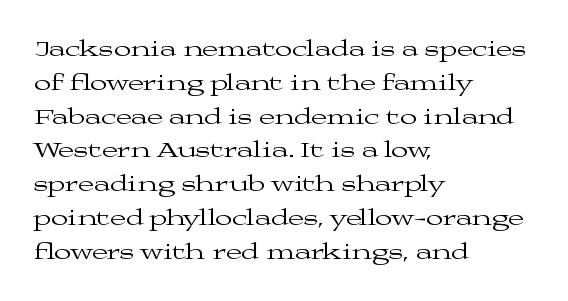
Just letters on the line, the space beneath them empty. Evenly set lines give the paragraph a standard silhouette. Heft: none added — not bold. Notice how the passage keeps a crisp vertical edge on the left only. No extra tracking has been applied to these lines. A roman cut, with each character standing at attention.
